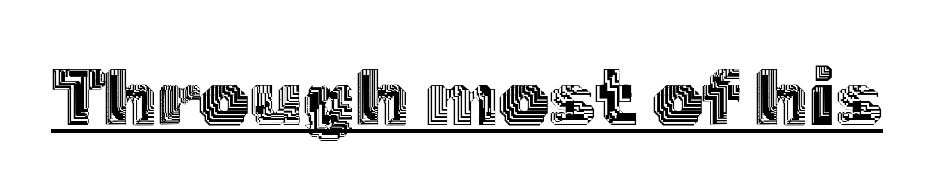
{"italic": "no", "width": "normal", "x_height": "medium", "monospaced": "no", "underline": "yes", "letter_spacing": "normal", "letter_spacing_em": 0.0, "glyph_px": 79}
